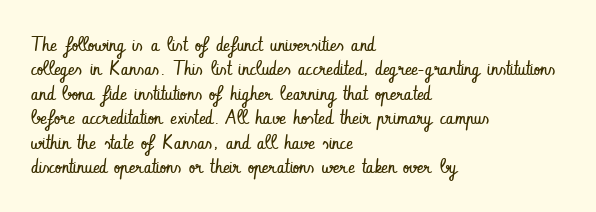
The image shows 20 px text type, upright; set left-aligned, line spacing 1.22x, normal letter spacing, not underlined.
